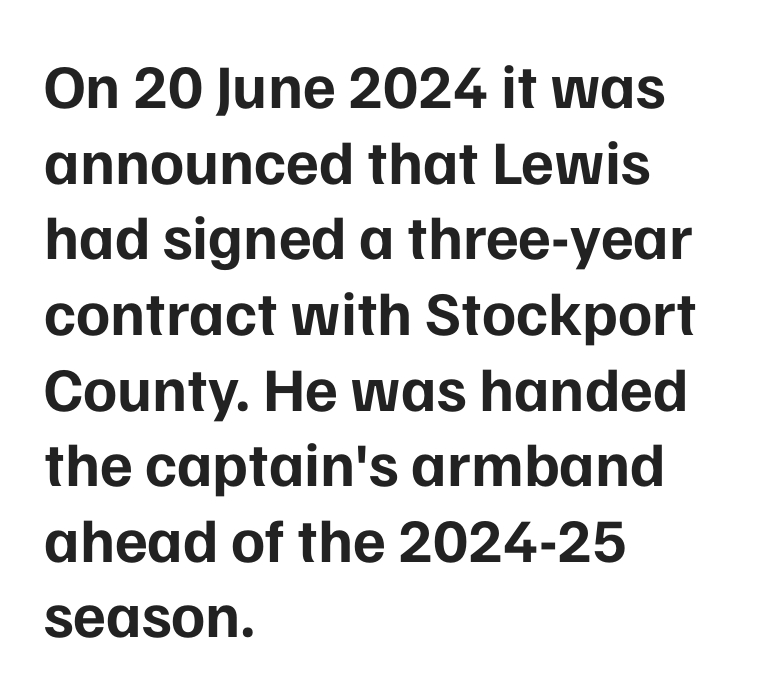
What stands out about the letter spacing? Nothing — it is the standard amount. Caption: multi-line text, flush left, ragged right. Vertical strokes here are truly vertical. Regarding serifs, this sample does without them.
